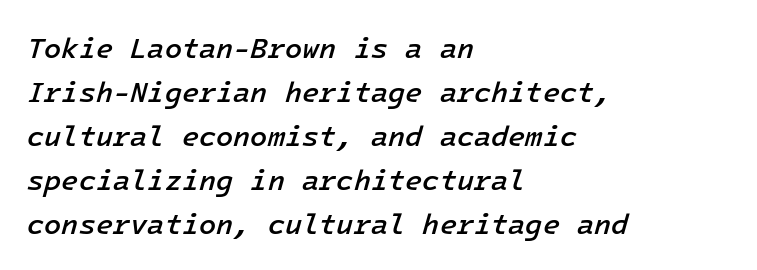
{"italic": "yes", "lean": "right", "slant_degrees": 16, "bold": "semi", "weight": "semibold", "width": "normal", "stroke_contrast": "low", "x_height": "medium", "underline": "no", "align": "left", "line_spacing": "normal", "line_spacing_ratio": 1.57, "letter_spacing": "normal", "letter_spacing_em": 0.0, "glyph_px": 28}
